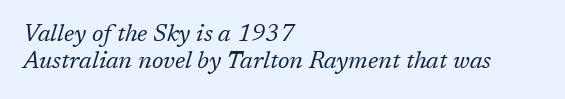
The image shows 24 px text type, italic (leaning right); set left-aligned, tight line spacing (1.13x), normal letter spacing, not underlined.
